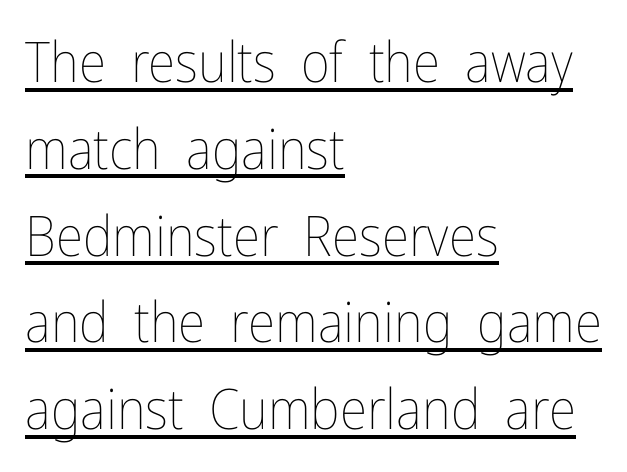
Q: Is the text bold? A: No.
Q: Is the text italic (slanted)? A: No, it is upright.
Q: Is the text underlined? A: Yes.
Q: How is the paragraph aligned? A: Left-aligned.
Q: Is the spacing between letters normal or unusually wide? A: Normal.
Q: Is the spacing between lines tight, normal or loose? A: Normal.
Q: Width (condensed, normal, or wide)? A: Condensed.
Q: Stroke contrast? A: Low.
Q: x-height? A: Medium.
Q: Monospaced? A: No.
